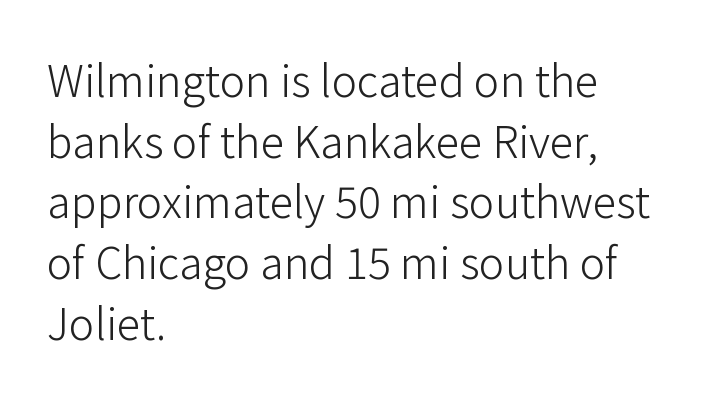
The strokes are not fattened; the text isn't bold. Characters follow at the spacing the type designer built in. Teacher's note: observe the even left margin — that is flush-left alignment. Is this a fixed-width face? No — the glyphs have proportional, varying widths. Rows of type keep a routine distance in the vertical direction.
